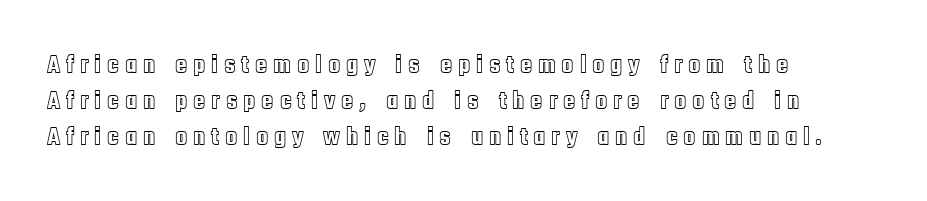
Q: Is the text italic (slanted)? A: No, it is upright.
Q: Is the text underlined? A: No.
Q: How is the paragraph aligned? A: Left-aligned.
Q: Is the spacing between letters normal or unusually wide? A: Unusually wide.
Q: Is the spacing between lines tight, normal or loose? A: Normal.
